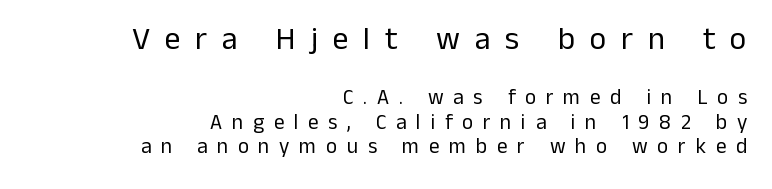
Q: Is the text bold? A: No.
Q: Is the text italic (slanted)? A: No, it is upright.
Q: Is the typeface a serif or a sans-serif typeface? A: Sans-serif.
Q: Is the text underlined? A: No.
Q: How is the paragraph aligned? A: Right-aligned.
Q: Is the spacing between letters normal or unusually wide? A: Unusually wide.
Q: Which block of text is set in a larger size, the first (top) or the second (bottom)? A: The first (top) one.
Q: Width (condensed, normal, or wide)? A: Normal.
Q: Stroke contrast? A: Low.
Q: x-height? A: Medium.
Q: Monospaced? A: No.
